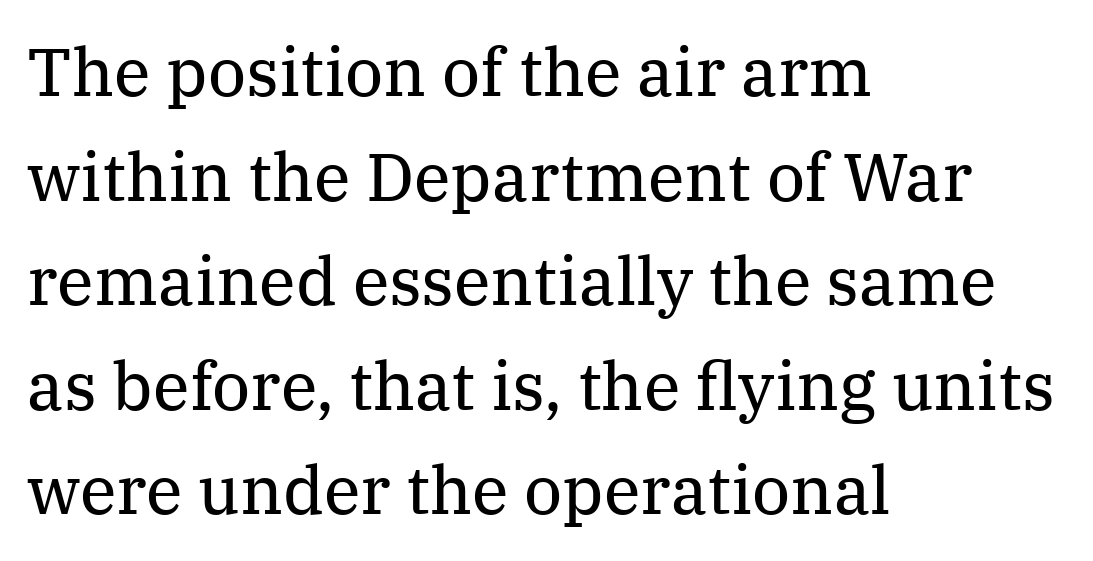
{"serif": "yes", "italic": "no", "bold": "no", "weight": "regular", "width": "normal", "stroke_contrast": "medium", "x_height": "medium", "monospaced": "no", "underline": "no", "align": "left", "line_spacing": "normal", "line_spacing_ratio": 1.56, "letter_spacing": "normal", "letter_spacing_em": 0.0, "glyph_px": 67}
